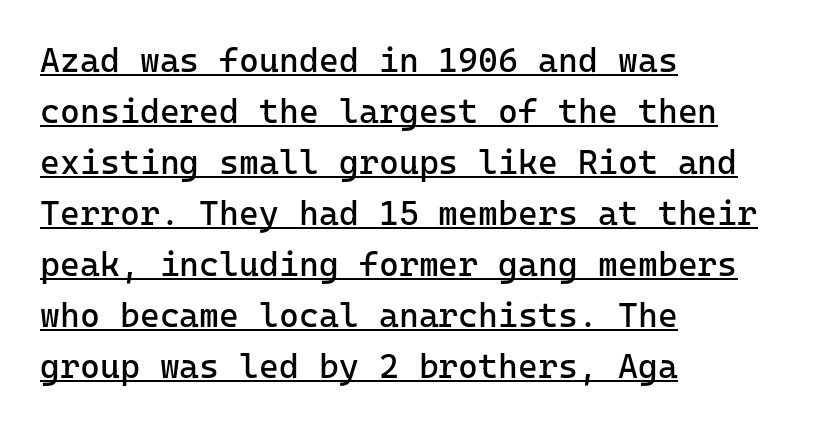
Q: Is the text bold? A: No.
Q: Is the text italic (slanted)? A: No, it is upright.
Q: Is the typeface a serif or a sans-serif typeface? A: Sans-serif.
Q: Is the text underlined? A: Yes.
Q: How is the paragraph aligned? A: Left-aligned.
Q: Is the spacing between letters normal or unusually wide? A: Normal.
Q: Is the spacing between lines tight, normal or loose? A: Normal.
Q: Width (condensed, normal, or wide)? A: Normal.
Q: Stroke contrast? A: Low.
Q: x-height? A: Medium.
